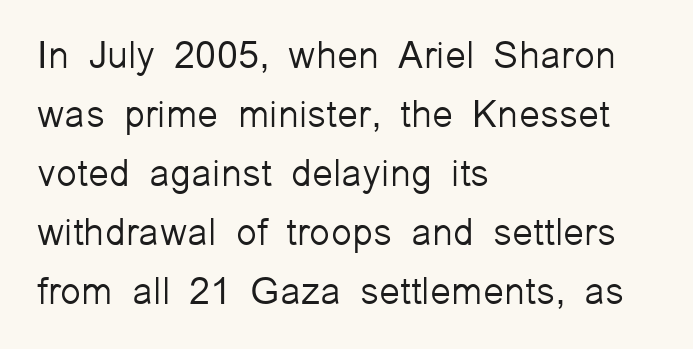
If you drew a ruler down the left edge, every line would touch it. The letters advance in unequal steps, a hallmark of proportional type. Observe the ordinary spacing: letters are neighbours, not strangers. In terms of posture, this sample is upright. Quick note: underline off.
